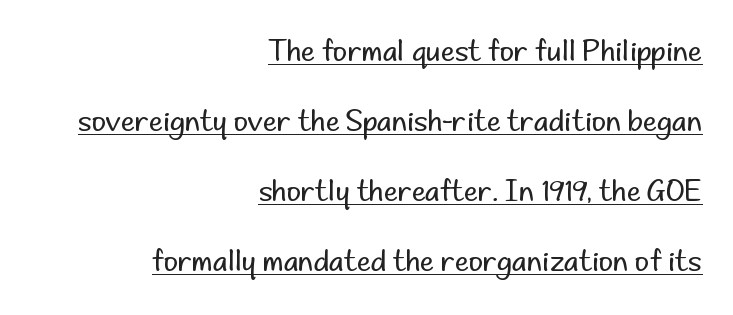
Q: Is the text bold? A: No.
Q: Is the text italic (slanted)? A: No, it is upright.
Q: Is the typeface a serif or a sans-serif typeface? A: Sans-serif.
Q: Is the text underlined? A: Yes.
Q: How is the paragraph aligned? A: Right-aligned.
Q: Is the spacing between letters normal or unusually wide? A: Normal.
Q: Is the spacing between lines tight, normal or loose? A: Loose.
Q: Width (condensed, normal, or wide)? A: Normal.
Q: Stroke contrast? A: Low.
Q: x-height? A: Small.
Q: Monospaced? A: No.
